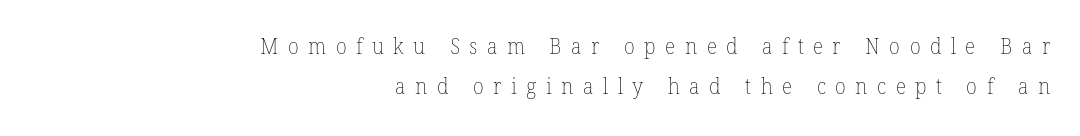
The image shows 22 px text type; set right-aligned, line spacing 1.82x, unusually wide letter spacing (+0.43 em), not underlined.
